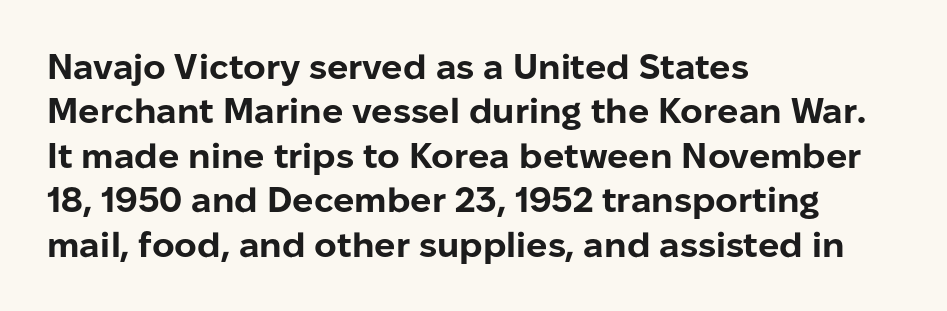
{"serif": "no", "italic": "no", "bold": "yes", "weight": "bold", "width": "normal", "stroke_contrast": "low", "x_height": "medium", "monospaced": "no", "underline": "no", "align": "left", "line_spacing": "normal", "line_spacing_ratio": 1.27, "letter_spacing": "normal", "letter_spacing_em": 0.0, "glyph_px": 35}
